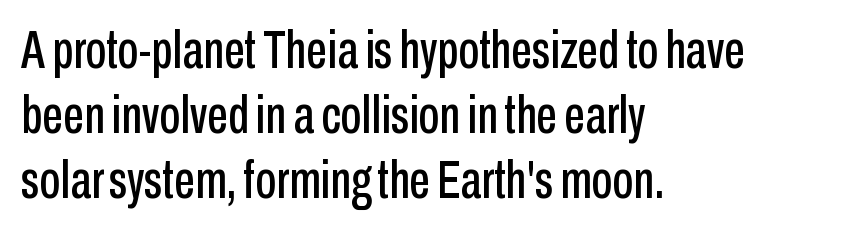
The image shows 53 px condensed sans-serif type, upright; set left-aligned, line spacing 1.23x, normal letter spacing, not underlined; low stroke contrast and a medium x-height.
